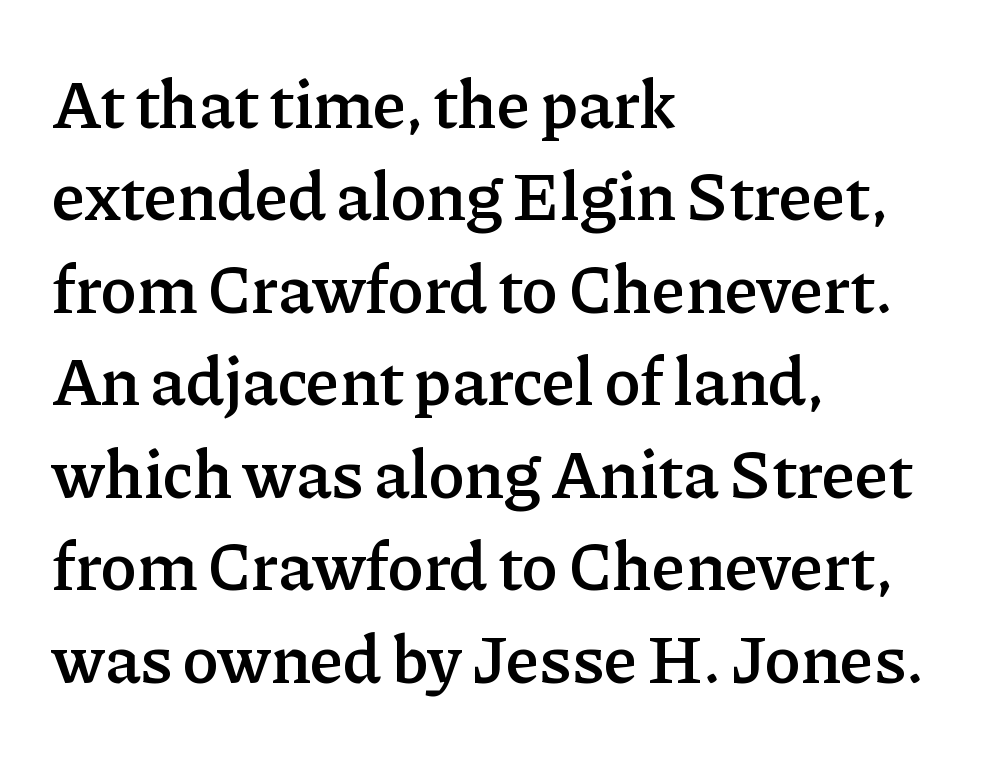
Stems and bowls a touch heavier than normal — semibold. Leftover space on each line is placed entirely after the last word. Serifs: yes, visible at the terminals of the letterforms. This is roman type, the default non-slanted kind. One glance says typical: line gaps are just what's usual.
